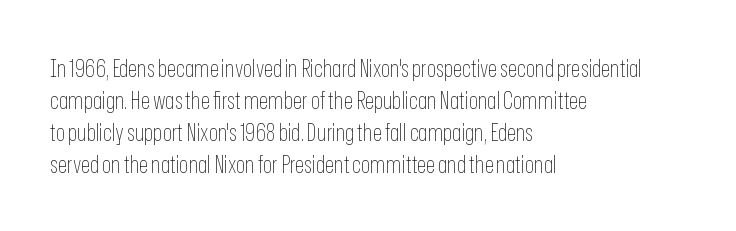
The image shows 24 px text type, upright; set left-aligned, normal line spacing (1.33x), normal letter spacing, not underlined.
